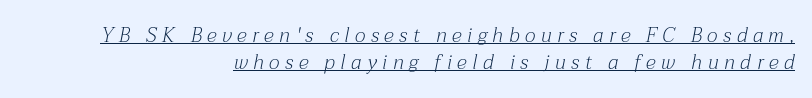
Q: Is the text bold? A: No.
Q: Is the text italic (slanted)? A: Yes, it leans right by about 12 degrees.
Q: Is the text underlined? A: Yes.
Q: How is the paragraph aligned? A: Right-aligned.
Q: Is the spacing between letters normal or unusually wide? A: Unusually wide.
Q: Is the spacing between lines tight, normal or loose? A: Normal.
